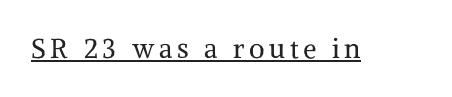
This is not heavy type; no bold has been used. A roman cut, with each character standing at attention. Is there an underline? Yes — a line sits under the letters.
